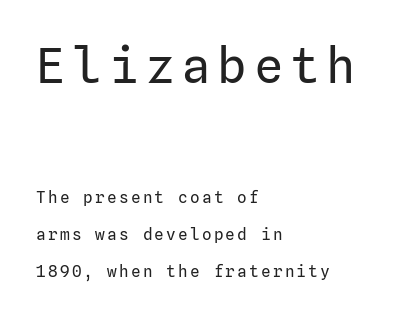
Q: Is the text bold? A: No.
Q: Is the text italic (slanted)? A: No, it is upright.
Q: Is the typeface a serif or a sans-serif typeface? A: Sans-serif.
Q: Is the text underlined? A: No.
Q: How is the paragraph aligned? A: Left-aligned.
Q: Is the spacing between lines tight, normal or loose? A: Loose.
Q: Which block of text is set in a larger size, the first (top) or the second (bottom)? A: The first (top) one.
Q: Width (condensed, normal, or wide)? A: Normal.
Q: Stroke contrast? A: Low.
Q: x-height? A: Medium.
